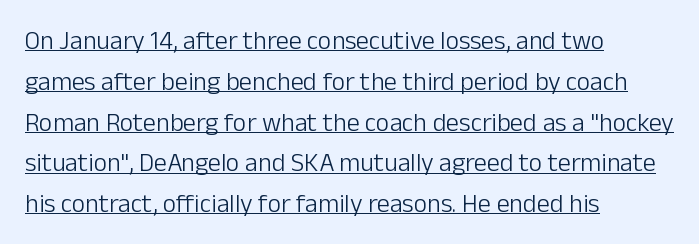
The lettering stays uniformly vertical, giving the passage a roman look. In designer terms, the underline attribute is active on this setting. Unbolded letterforms with no extra heft. If you drew a ruler down the left edge, every line would touch it. The passage shown stacks its lines at a standard gap. Tracking value appears to be zero — textbook default spacing.
